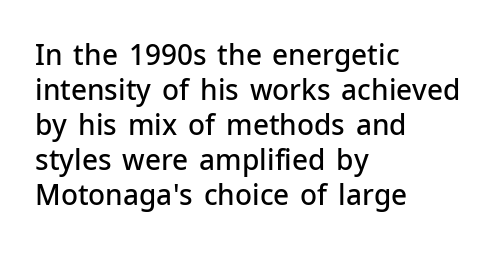
Q: Is the text bold? A: Semi-bold.
Q: Is the text italic (slanted)? A: No, it is upright.
Q: Is the typeface a serif or a sans-serif typeface? A: Sans-serif.
Q: Is the text underlined? A: No.
Q: How is the paragraph aligned? A: Left-aligned.
Q: Is the spacing between letters normal or unusually wide? A: Normal.
Q: Is the spacing between lines tight, normal or loose? A: Normal.
Q: Width (condensed, normal, or wide)? A: Normal.
Q: Stroke contrast? A: Low.
Q: x-height? A: Medium.
Q: Monospaced? A: No.
